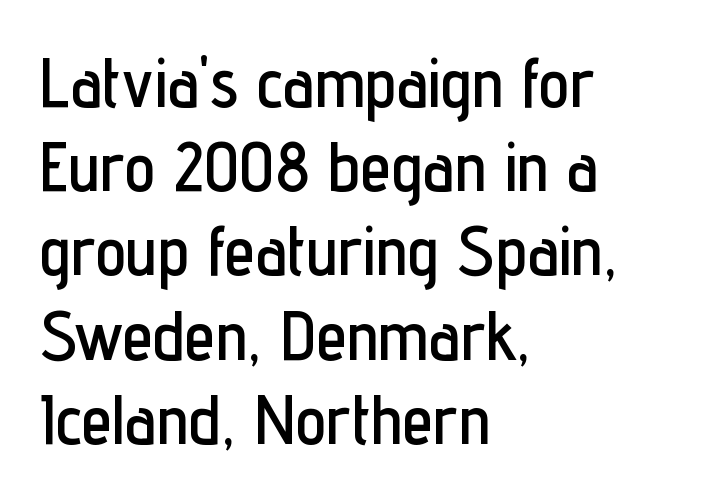
Serifs: no, the terminals of the letterforms are clean. The words here are not underlined. The letterforms sit shoulder to shoulder at normal distance. Italic? Not at all — the glyphs are vertical. Looks like regular typesetting: each glyph gets only the width it needs.
